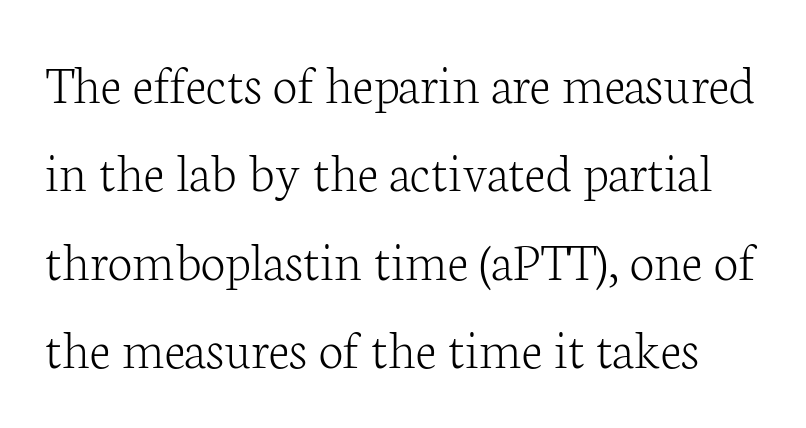
{"serif": "yes", "italic": "no", "bold": "no", "weight": "light", "width": "normal", "stroke_contrast": "low", "x_height": "medium", "monospaced": "no", "underline": "no", "line_spacing": "normal", "line_spacing_ratio": 1.58, "letter_spacing": "normal", "letter_spacing_em": 0.0, "glyph_px": 56}
